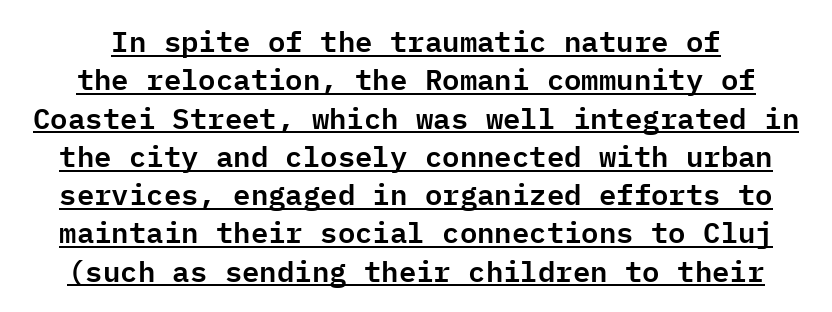
{"serif": "no", "italic": "no", "width": "normal", "stroke_contrast": "low", "x_height": "medium", "monospaced": "yes", "underline": "yes", "line_spacing": "normal", "line_spacing_ratio": 1.32, "letter_spacing": "normal", "letter_spacing_em": 0.0, "glyph_px": 29}
